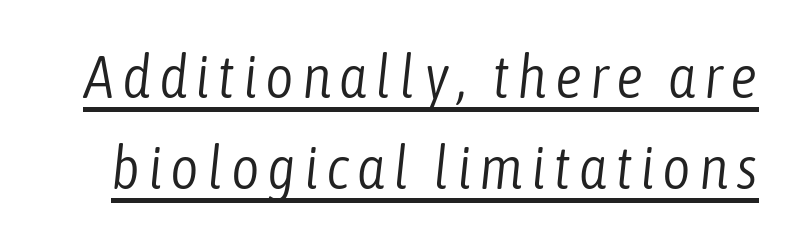
The text carries the slant typical of an italic or oblique font. The typesetting does not lean heavy: it is not bold. The passage shown is typed in a proportional face where columns would drift. The glyphs are accompanied by a horizontal stroke just below them. Is there much room between lines? A standard amount, neither cramped nor airy.
